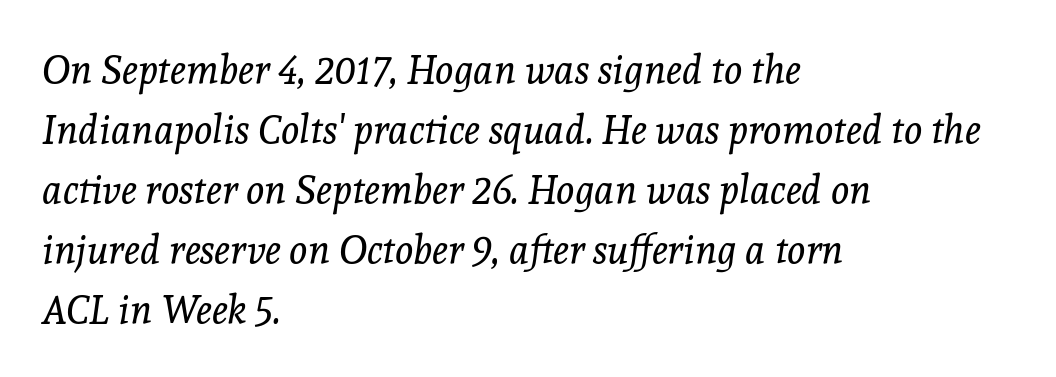
Short and long lines alike share a common starting point at left. There's an unmistakable incline to the writing here. Varying glyph widths throughout — classic text-font behaviour. The typeface chosen for these lines features serifs. The vertical gap from one line to the next is medium. Spacing between characters is what you'd get straight out of the box.
